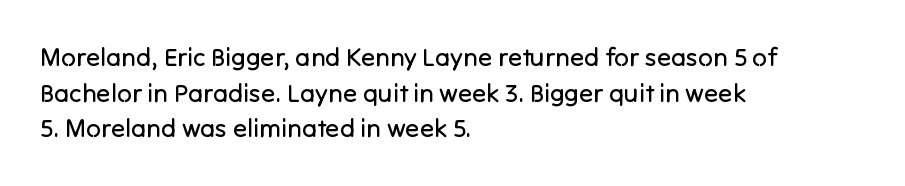
The image shows 26 px text type, upright; set left-aligned, normal line spacing (1.37x), normal letter spacing, not underlined.
